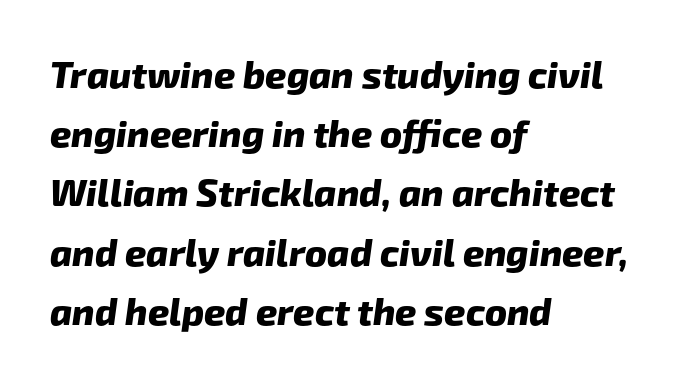
{"serif": "no", "bold": "yes", "weight": "heavy", "width": "normal", "stroke_contrast": "low", "x_height": "medium", "monospaced": "no", "underline": "no", "align": "left", "line_spacing": "normal", "line_spacing_ratio": 1.6, "letter_spacing": "normal", "letter_spacing_em": 0.0, "glyph_px": 37}
